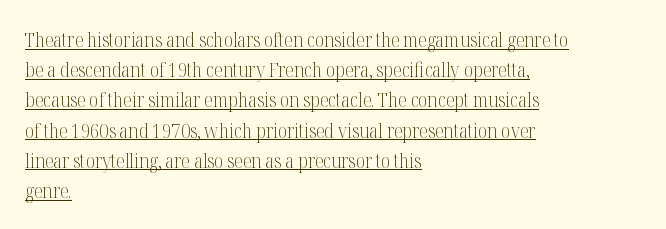
{"italic": "no", "bold": "no", "underline": "yes", "align": "left", "line_spacing": "normal", "line_spacing_ratio": 1.51, "letter_spacing": "normal", "letter_spacing_em": 0.0, "glyph_px": 20}
